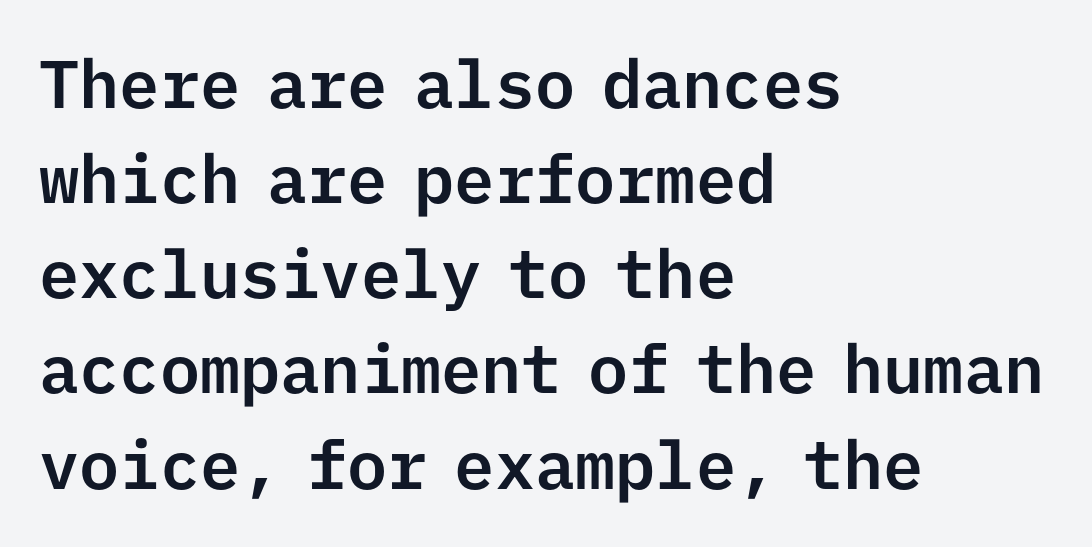
Decoration check: the copy has no underline. Characters follow at the spacing the type designer built in. The characters display no serif detailing; their extremities are plain. Do the letters lean? They stand straight. Evenly set lines give the paragraph a standard silhouette.
